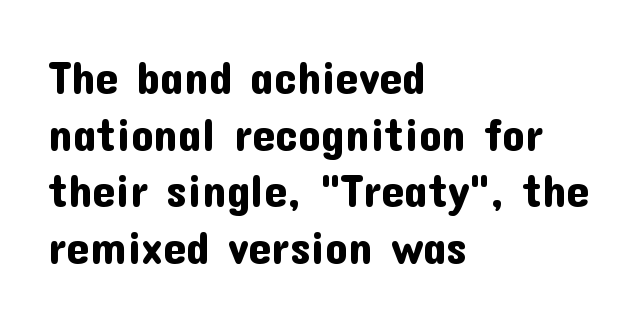
The image shows 46 px sans-serif type, upright; set left-aligned, line spacing 1.23x, normal letter spacing, not underlined; low stroke contrast and a medium x-height.
